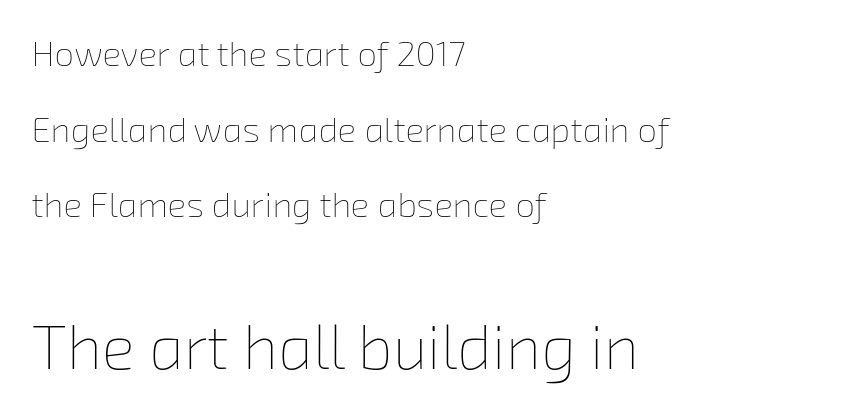
The image shows 62 px thin type; set left-aligned, loose line spacing (2.16x), normal letter spacing, not underlined; the second (bottom) block is 1.77x larger; low stroke contrast and a medium x-height.
